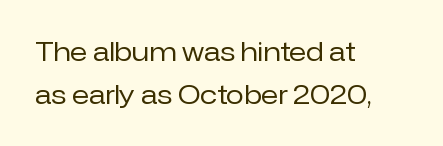
Q: Is the text bold? A: No.
Q: Is the text italic (slanted)? A: No, it is upright.
Q: Is the text underlined? A: No.
Q: How is the paragraph aligned? A: Left-aligned.
Q: Is the spacing between letters normal or unusually wide? A: Normal.
Q: Is the spacing between lines tight, normal or loose? A: Normal.
